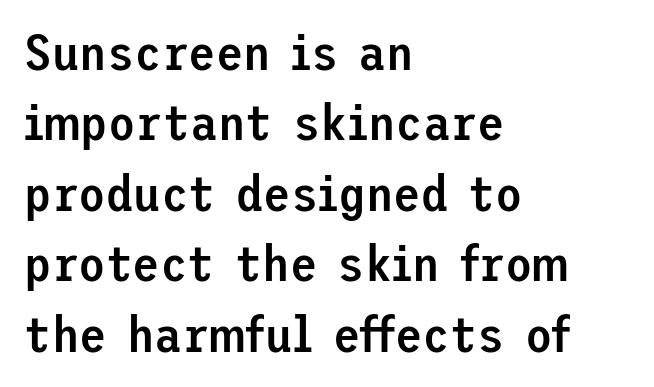
{"serif": "no", "italic": "no", "bold": "semi", "weight": "semibold", "width": "normal", "stroke_contrast": "low", "x_height": "medium", "underline": "no", "align": "left", "line_spacing": "normal", "line_spacing_ratio": 1.41, "letter_spacing": "normal", "letter_spacing_em": 0.0, "glyph_px": 50}
